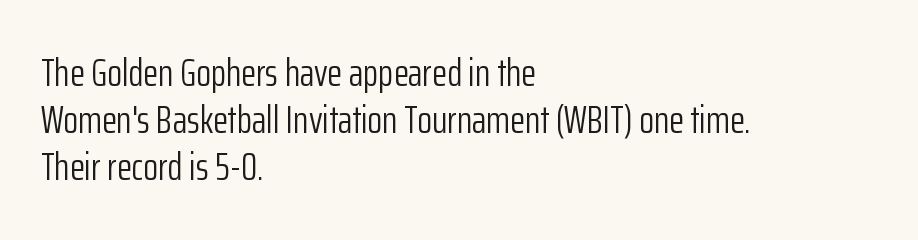
Letter spacing: default. Nothing heavy about these letters — not bold at all. Notice how the passage keeps a crisp vertical edge on the left only. The lettering holds an erect, upright posture throughout. The gap between lines stays unmarked. Character widths vary here, with narrow letters taking less room than wide ones.
